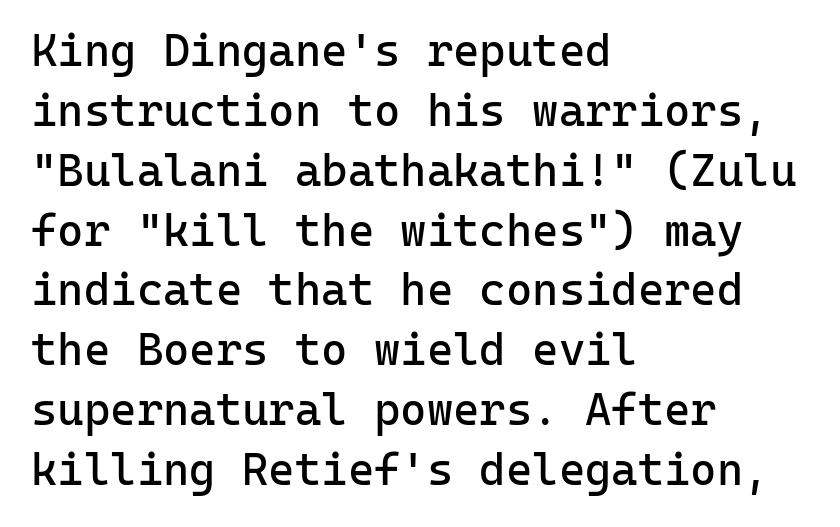
Q: Is the text bold? A: No.
Q: Is the text italic (slanted)? A: No, it is upright.
Q: Is the typeface a serif or a sans-serif typeface? A: Sans-serif.
Q: Is the text underlined? A: No.
Q: How is the paragraph aligned? A: Left-aligned.
Q: Is the spacing between letters normal or unusually wide? A: Normal.
Q: Is the spacing between lines tight, normal or loose? A: Normal.
Q: Width (condensed, normal, or wide)? A: Normal.
Q: Stroke contrast? A: Low.
Q: x-height? A: Medium.
Q: Monospaced? A: Yes.
